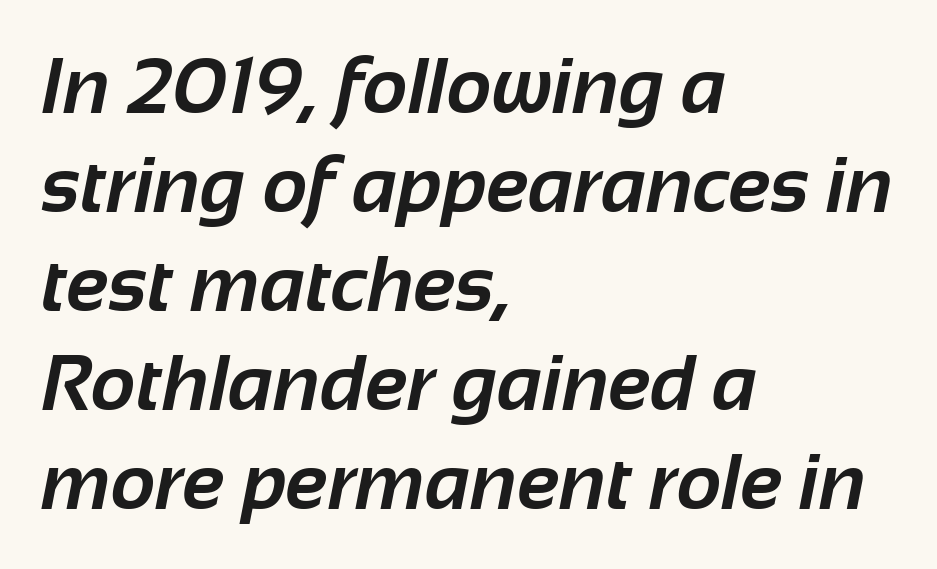
{"serif": "no", "bold": "yes", "weight": "bold", "width": "normal", "stroke_contrast": "low", "x_height": "medium", "monospaced": "no", "underline": "no", "align": "left", "line_spacing": "normal", "line_spacing_ratio": 1.27, "letter_spacing": "normal", "letter_spacing_em": 0.0, "glyph_px": 78}
